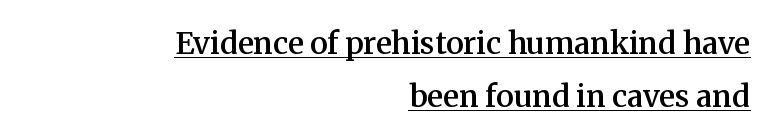
The image shows 30 px semibold serif type, upright; set right-aligned, line spacing 1.76x, normal letter spacing, underlined; medium stroke contrast and a medium x-height.
